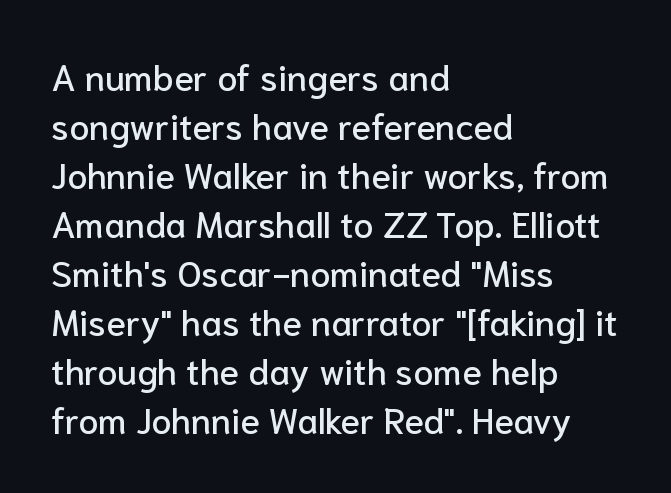
Q: Is the text italic (slanted)? A: No, it is upright.
Q: Is the typeface a serif or a sans-serif typeface? A: Sans-serif.
Q: Is the text underlined? A: No.
Q: How is the paragraph aligned? A: Left-aligned.
Q: Is the spacing between letters normal or unusually wide? A: Normal.
Q: Is the spacing between lines tight, normal or loose? A: Normal.
Q: Width (condensed, normal, or wide)? A: Normal.
Q: Stroke contrast? A: Low.
Q: x-height? A: Medium.
Q: Monospaced? A: No.
